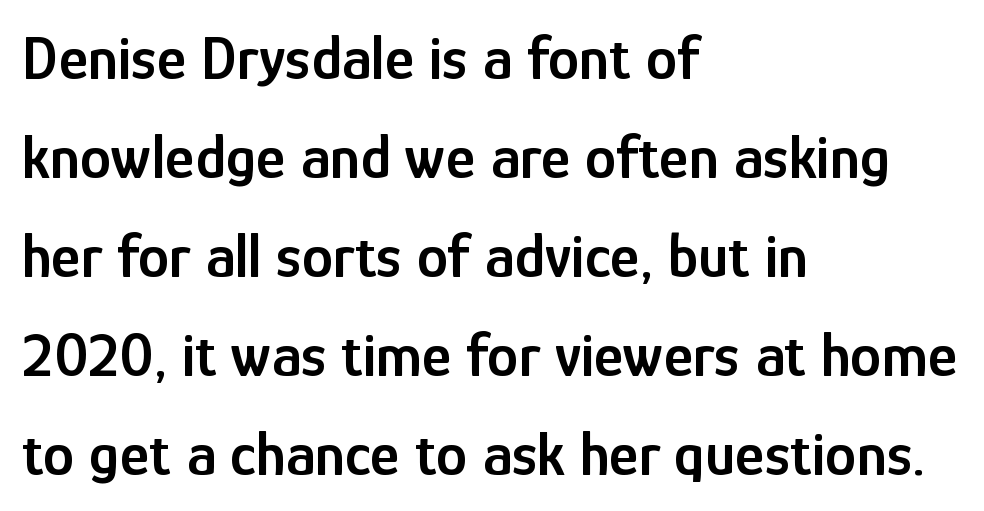
{"serif": "no", "italic": "no", "bold": "semi", "weight": "semibold", "width": "condensed", "stroke_contrast": "low", "x_height": "medium", "monospaced": "no", "underline": "no", "align": "left", "line_spacing": "normal", "line_spacing_ratio": 1.57, "letter_spacing": "normal", "letter_spacing_em": 0.0, "glyph_px": 63}
